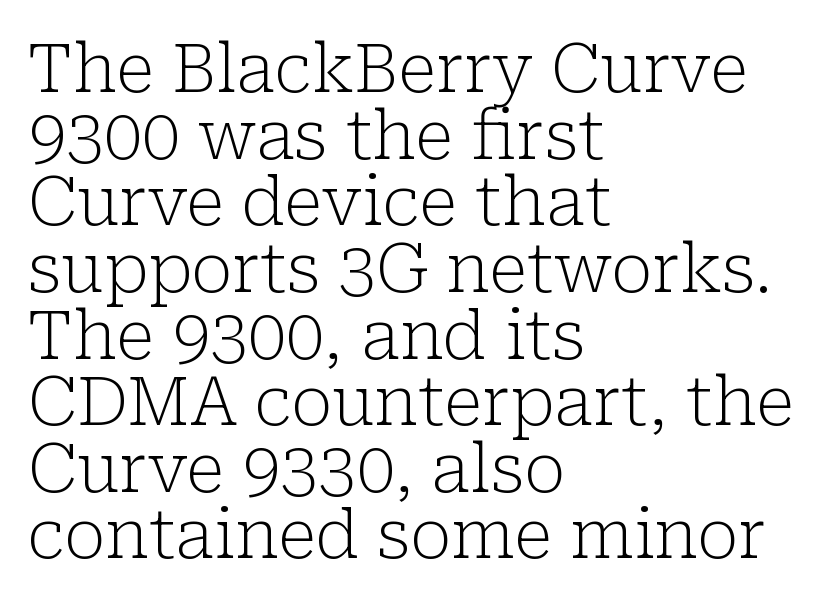
{"serif": "yes", "italic": "no", "bold": "no", "weight": "light", "width": "normal", "stroke_contrast": "low", "x_height": "medium", "monospaced": "no", "underline": "no", "align": "left", "line_spacing": "tight", "line_spacing_ratio": 0.98, "letter_spacing": "normal", "letter_spacing_em": 0.0, "glyph_px": 68}
